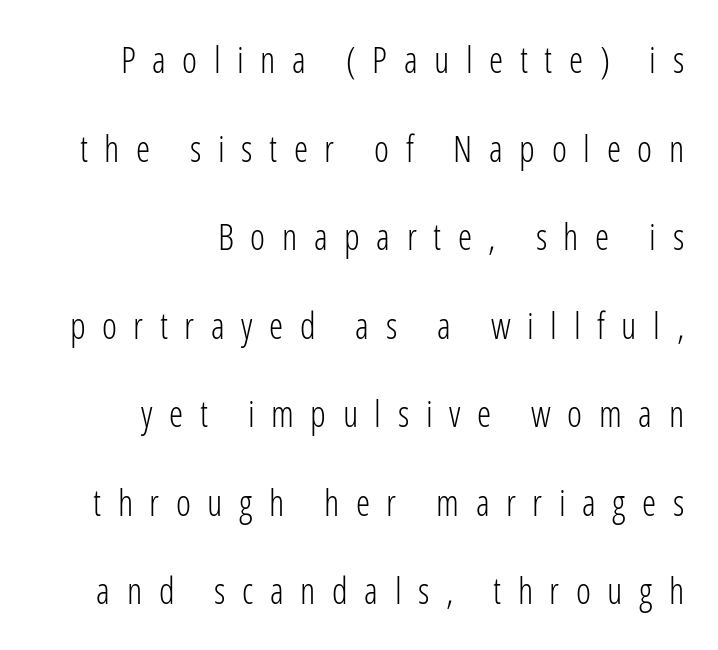
{"serif": "no", "italic": "no", "bold": "no", "weight": "light", "width": "condensed", "stroke_contrast": "low", "x_height": "medium", "monospaced": "no", "underline": "no", "align": "right", "line_spacing": "loose", "line_spacing_ratio": 2.46, "letter_spacing": "wide", "letter_spacing_em": 0.46, "glyph_px": 36}
